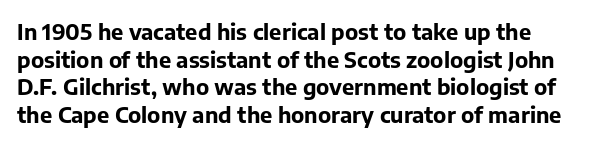
Q: Is the text bold? A: Yes.
Q: Is the text italic (slanted)? A: No, it is upright.
Q: Is the text underlined? A: No.
Q: How is the paragraph aligned? A: Left-aligned.
Q: Is the spacing between letters normal or unusually wide? A: Normal.
Q: Is the spacing between lines tight, normal or loose? A: Normal.
